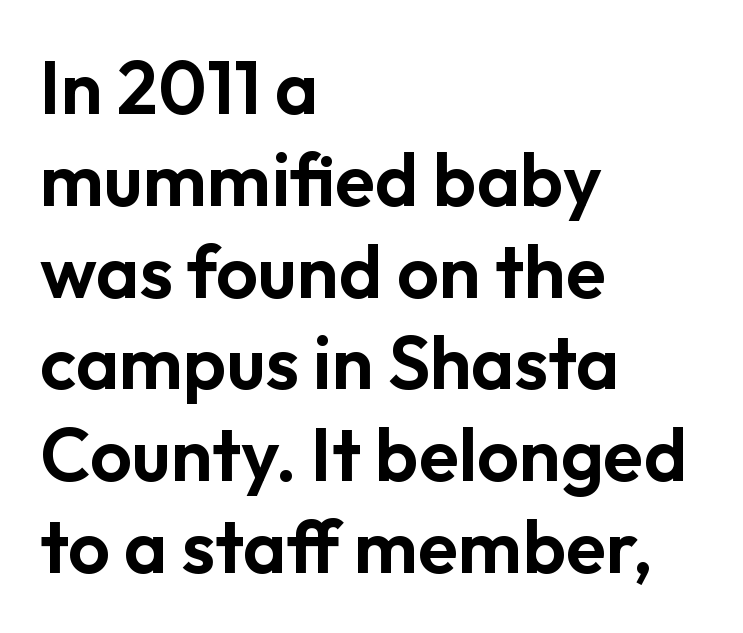
{"serif": "no", "italic": "no", "width": "normal", "stroke_contrast": "low", "x_height": "medium", "monospaced": "no", "underline": "no", "align": "left", "line_spacing_ratio": 1.24, "letter_spacing": "normal", "letter_spacing_em": 0.0, "glyph_px": 74}
